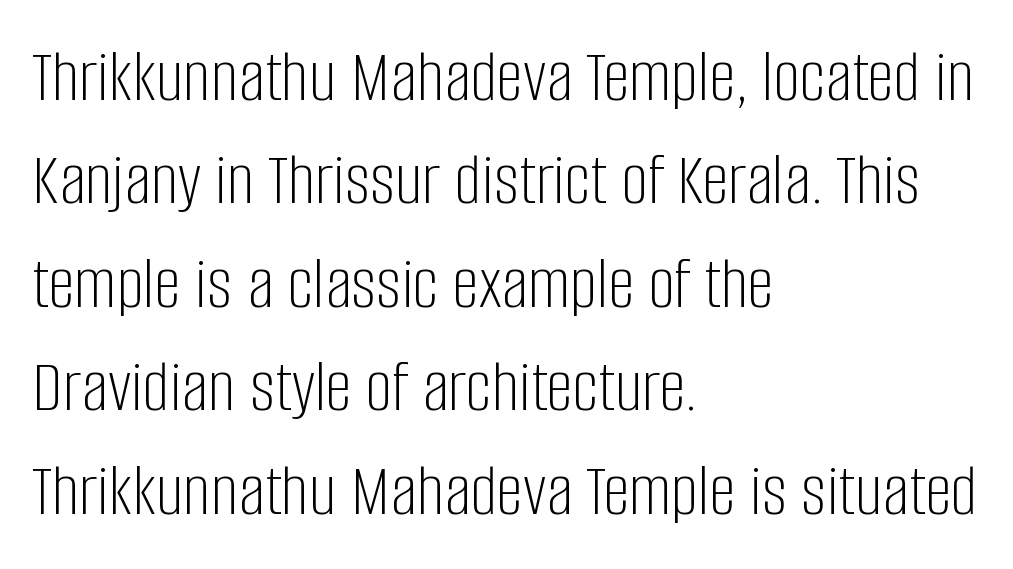
The image shows 75 px light, condensed sans-serif type, upright; set left-aligned, normal line spacing (1.38x), normal letter spacing, not underlined; low stroke contrast and a large x-height.
